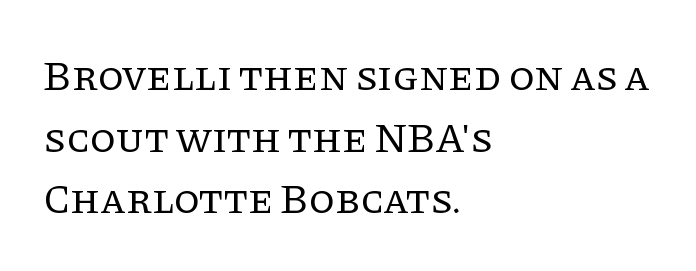
The image shows 42 px regular-weight serif type, upright; set left-aligned, normal line spacing (1.47x), normal letter spacing, not underlined; low stroke contrast and a large x-height.
